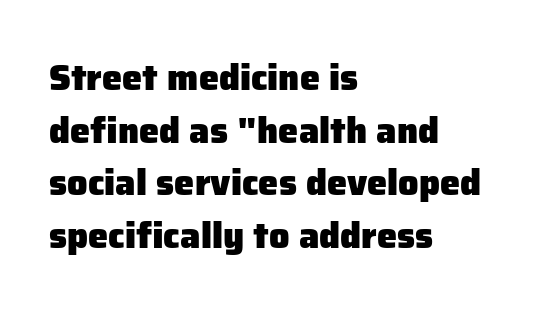
When letters stand straight like this, we call the style roman or upright. All the whitespace from short lines collects on the right. The rendering shows plain stroke endings on the letterforms — a sans-serif design. Spacing between characters is what you'd get straight out of the box. Baseline-to-baseline distance is the conventional proportion of letter height.
